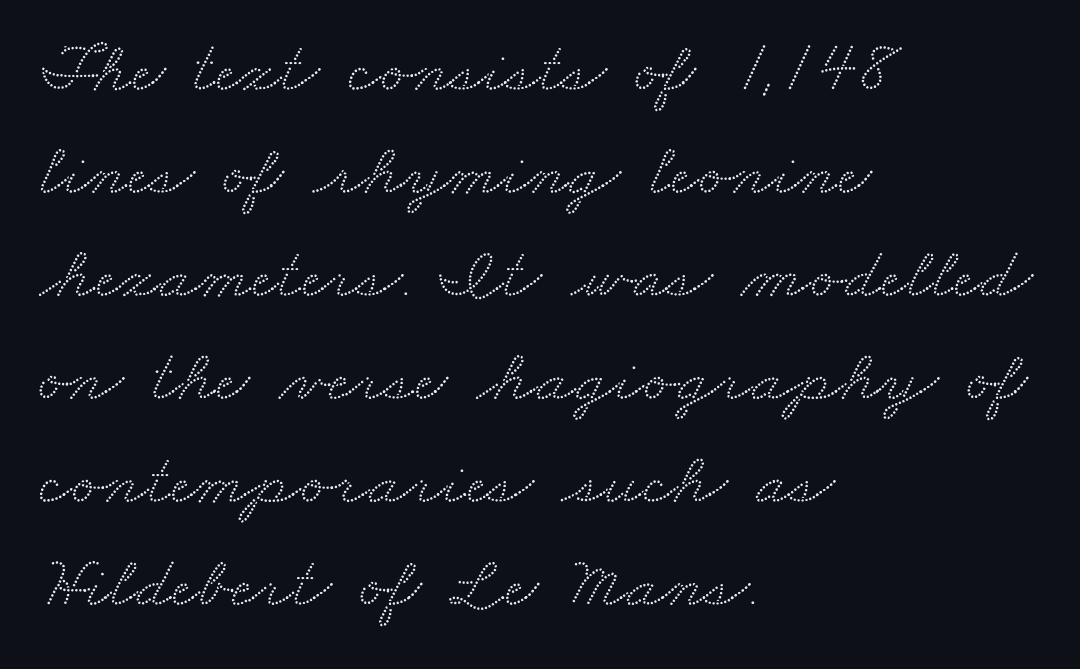
Q: Is the typeface a serif or a sans-serif typeface? A: Serif.
Q: Is the text underlined? A: No.
Q: How is the paragraph aligned? A: Left-aligned.
Q: Is the spacing between letters normal or unusually wide? A: Normal.
Q: Is the spacing between lines tight, normal or loose? A: Normal.
Q: Width (condensed, normal, or wide)? A: Wide.
Q: Stroke contrast? A: Medium.
Q: x-height? A: Small.
Q: Monospaced? A: No.
